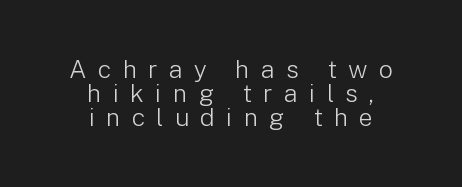
{"italic": "no", "bold": "no", "underline": "no", "align": "center", "line_spacing": "tight", "line_spacing_ratio": 0.97, "letter_spacing": "wide", "letter_spacing_em": 0.45, "glyph_px": 25}
